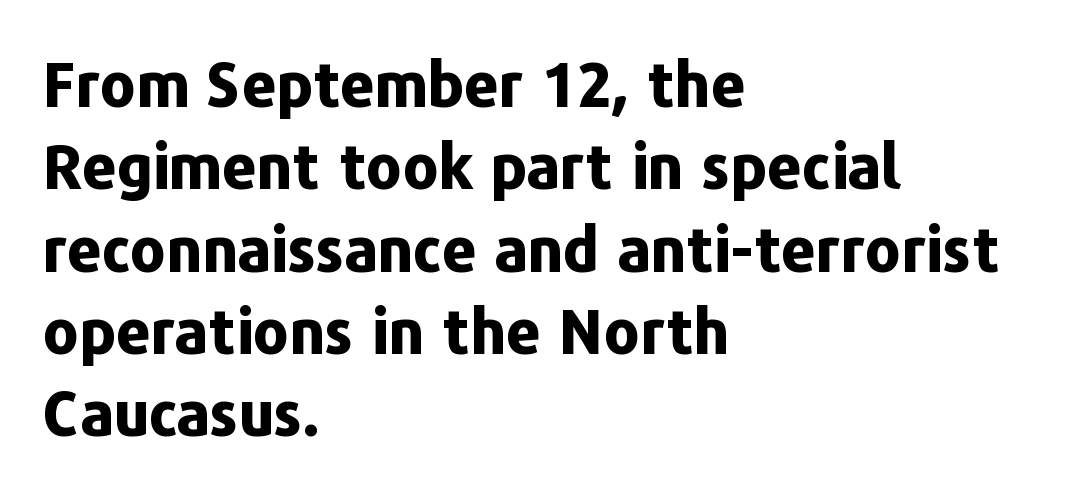
Leftover space on each line is placed entirely after the last word. The passage shown is typeset with a sans-serif family. Do the letters lean? They stand straight. The strip under each line holds only bare page. Normally led — the rows are evenly, conventionally spaced. The face used here is proportionally spaced, like ordinary book or web type.
